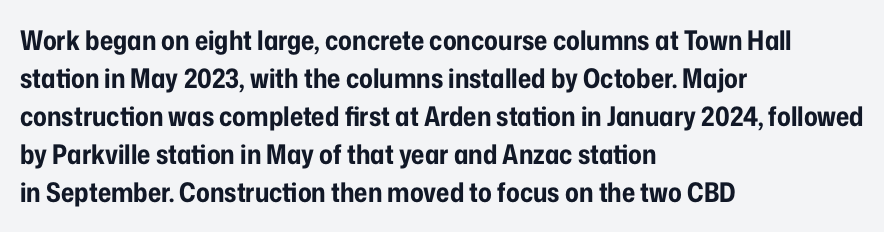
Q: Is the text bold? A: Yes.
Q: Is the text italic (slanted)? A: No, it is upright.
Q: Is the text underlined? A: No.
Q: How is the paragraph aligned? A: Left-aligned.
Q: Is the spacing between letters normal or unusually wide? A: Normal.
Q: Is the spacing between lines tight, normal or loose? A: Normal.
